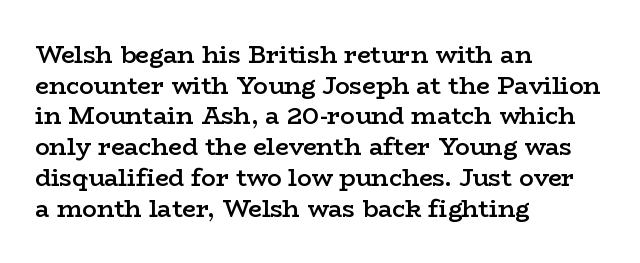
{"italic": "no", "bold": "semi", "underline": "no", "align": "left", "line_spacing": "normal", "line_spacing_ratio": 1.28, "letter_spacing": "normal", "letter_spacing_em": 0.0, "glyph_px": 24}
